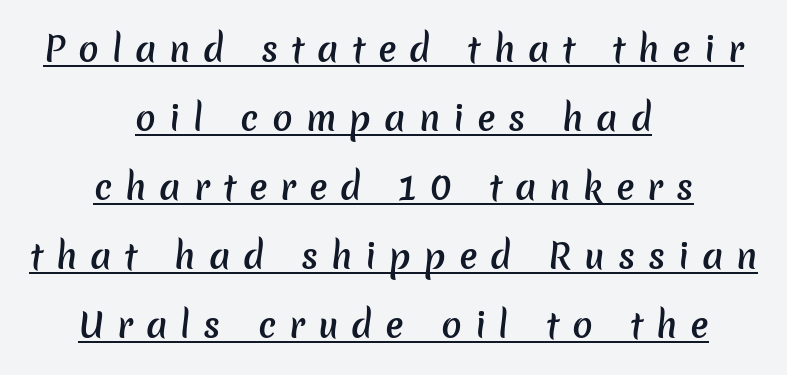
The glyphs in this specimen are sans serif. This sample trades compactness for vertical openness between lines. Does a line run under the words? Yes, clearly. Here the designer chose a conventional face with non-uniform glyph widths.
